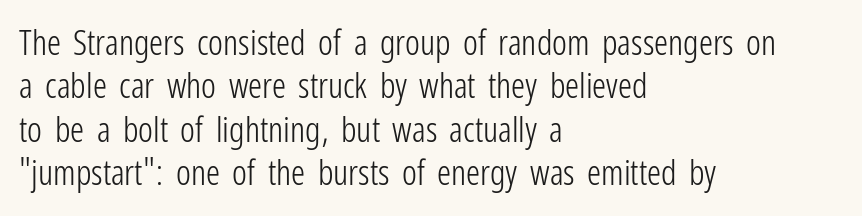
Here the glyphs are tracked normally, forming tight word shapes. The weight tops out at a normal text grade. A typesetter would label this face a sans. If you drew a ruler down the left edge, every line would touch it. Is this a fixed-width face? No — the glyphs have proportional, varying widths. The zone under the glyphs is completely vacant.
